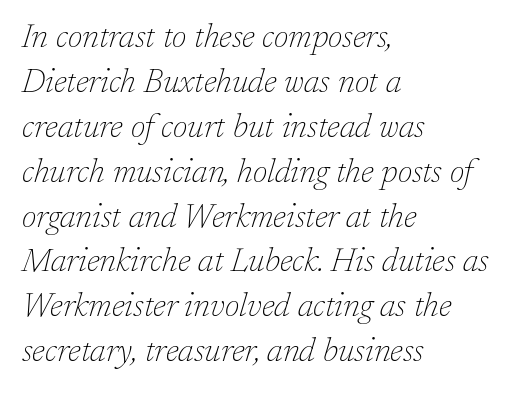
The leading is moderate, giving the passage an even texture. Unlike a clean sans, this face finishes its strokes with serifs. Spacing verdict: proportional, widths tailored to each character. The type is set solid horizontally, with unmodified tracking.
